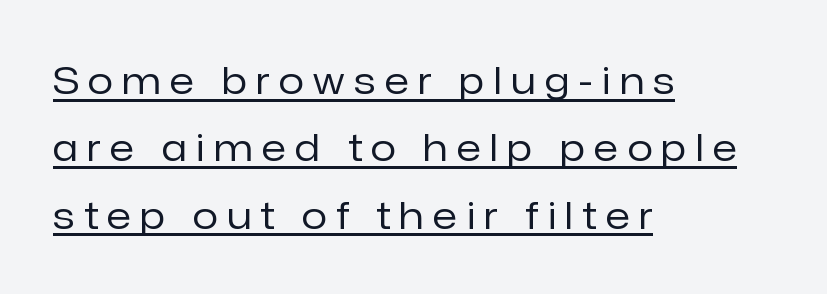
The image shows 37 px regular-weight sans-serif type, upright; set left-aligned, line spacing 1.82x, unusually wide letter spacing (+0.26 em), underlined; low stroke contrast and a medium x-height.
